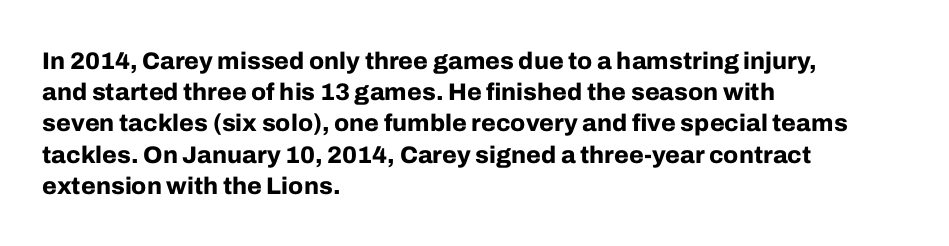
Q: Is the text bold? A: Yes.
Q: Is the text italic (slanted)? A: No, it is upright.
Q: Is the text underlined? A: No.
Q: How is the paragraph aligned? A: Left-aligned.
Q: Is the spacing between letters normal or unusually wide? A: Normal.
Q: Is the spacing between lines tight, normal or loose? A: Normal.
